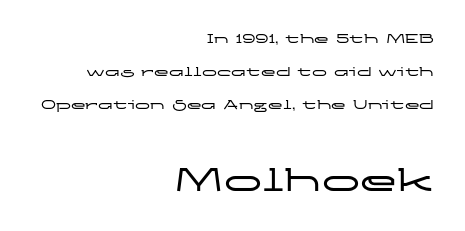
{"serif": "no", "italic": "no", "width": "wide", "stroke_contrast": "low", "x_height": "medium", "monospaced": "no", "underline": "no", "align": "right", "line_spacing": "loose", "line_spacing_ratio": 2.2, "letter_spacing": "normal", "letter_spacing_em": 0.0, "larger_block": "second", "size_ratio": 2.53, "glyph_px": 38}
